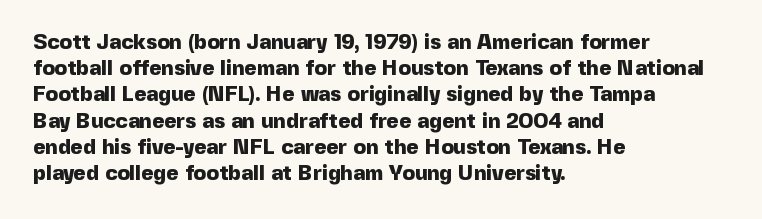
Does the weight exceed regular? Yes, all the way to bold. A typesetter would mark this as roman, not italic. The glyphs are unaccompanied by any horizontal stroke below them. Interline gaps are of average width in this sample. The horizontal fit of the characters is conventional and even.
